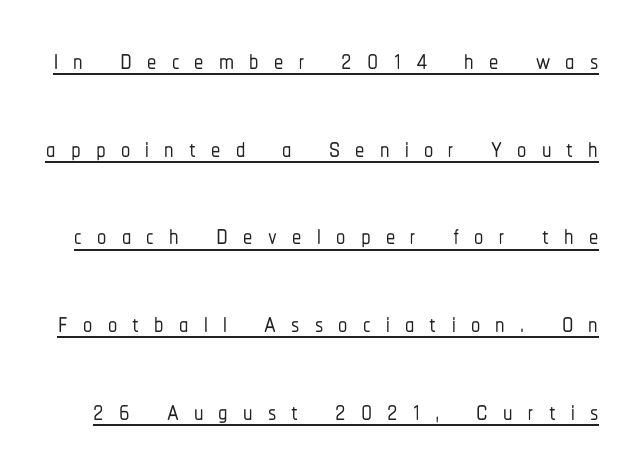
{"serif": "no", "italic": "no", "width": "condensed", "stroke_contrast": "low", "x_height": "medium", "monospaced": "no", "underline": "yes", "line_spacing": "loose", "line_spacing_ratio": 2.37, "letter_spacing": "wide", "letter_spacing_em": 0.41, "glyph_px": 37}
